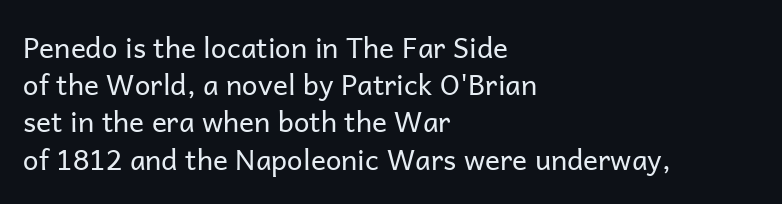
Descender tails drop into unmarked territory. Check where the strokes stop: nothing finishes them off — pure sans. Think of a printed novel: that variable character pitch is what you see here. The typography opts for an upright posture over an oblique one.
